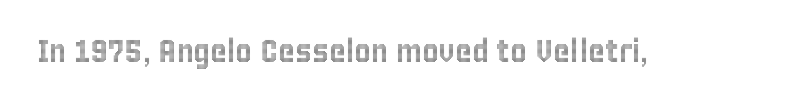
{"italic": "no", "width": "condensed", "x_height": "large", "monospaced": "no", "underline": "no", "letter_spacing": "normal", "letter_spacing_em": 0.0, "glyph_px": 32}
